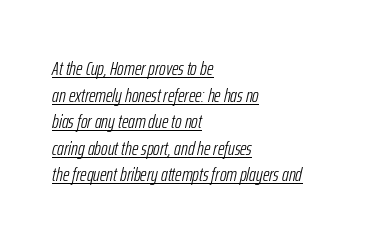
Q: Is the text bold? A: No.
Q: Is the text italic (slanted)? A: Yes, it leans right by about 12 degrees.
Q: Is the text underlined? A: Yes.
Q: How is the paragraph aligned? A: Left-aligned.
Q: Is the spacing between letters normal or unusually wide? A: Normal.
Q: Is the spacing between lines tight, normal or loose? A: Normal.
